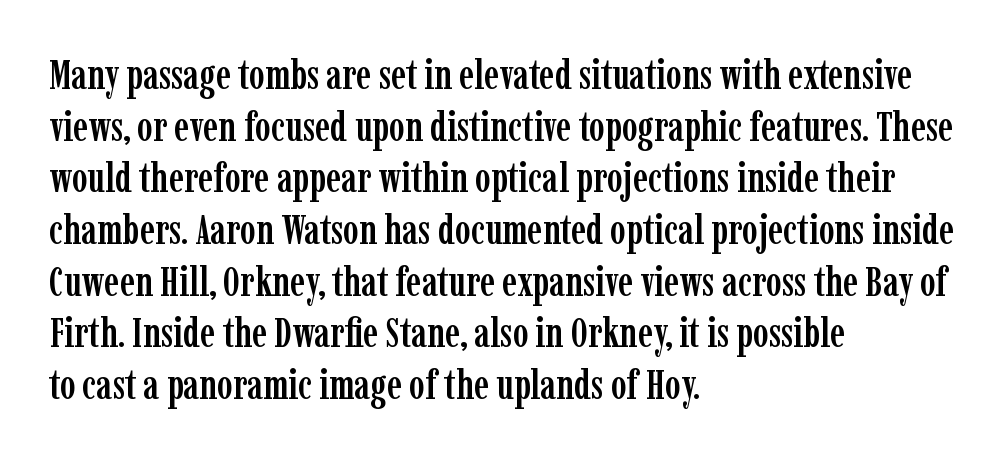
{"serif": "yes", "italic": "no", "width": "condensed", "stroke_contrast": "low", "x_height": "medium", "monospaced": "no", "underline": "no", "align": "left", "line_spacing_ratio": 1.23, "letter_spacing": "normal", "letter_spacing_em": 0.0, "glyph_px": 42}
